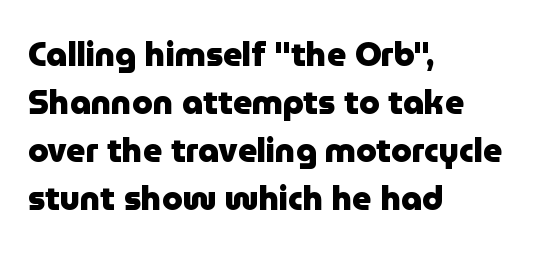
{"serif": "no", "italic": "no", "bold": "yes", "weight": "heavy", "width": "normal", "stroke_contrast": "low", "x_height": "medium", "monospaced": "no", "underline": "no", "align": "left", "line_spacing": "normal", "line_spacing_ratio": 1.45, "letter_spacing": "normal", "letter_spacing_em": 0.0, "glyph_px": 33}
